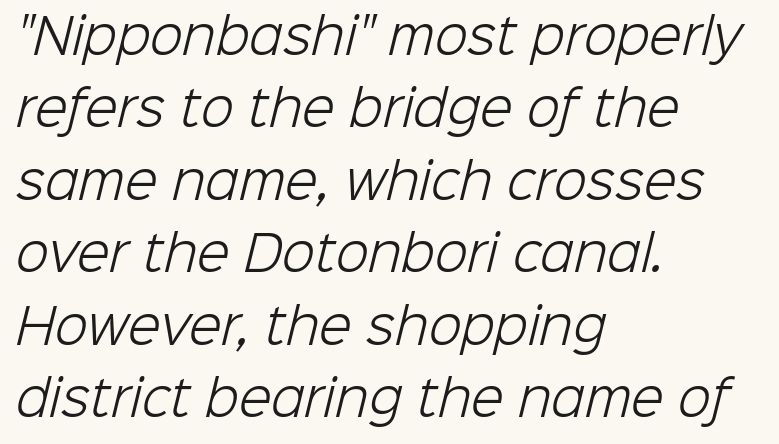
A typesetter would call this proportional, since set widths differ per character. Layout note: lines flush left. Letters have the restrained weight of plain body copy at most. What stands out about the letter spacing? Nothing — it is the standard amount. The passage shown is not underscored anywhere. The typeface chosen for these lines omits serifs.
